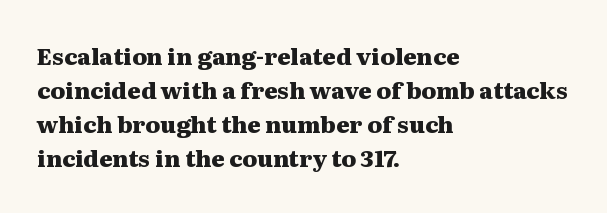
The strip under each line holds only bare page. How are the letters spaced? Ordinarily, with no added tracking. Line spacing here is normal. This rendering uses left alignment, leaving the right contour irregular. When letters stand straight like this, we call the style roman or upright. The rendering uses a bold face; every stroke is thick and dark.
